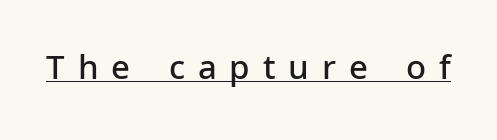
Do the letters lean? They stand straight. Look at the bottom of the vertical strokes: they stop flat, with no serifs. The face used here is a semibold: visibly heavier than regular, lighter than bold. Spacing between characters has been opened up far beyond the box default.
